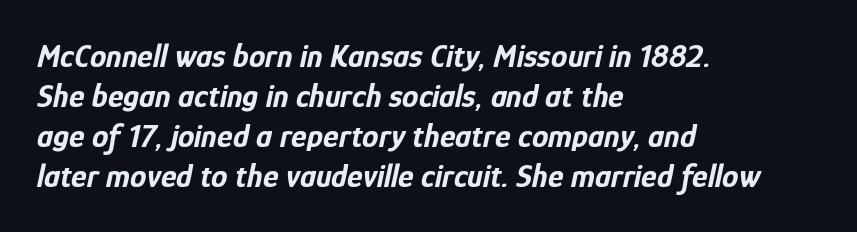
A student would call this left alignment; a typographer would say flush left, rag right. Every letter is thick-stroked: bold, no question. The typography opts for an oblique posture over an upright one. Varying glyph widths throughout — classic text-font behaviour. Has an underline been added? It has not.
